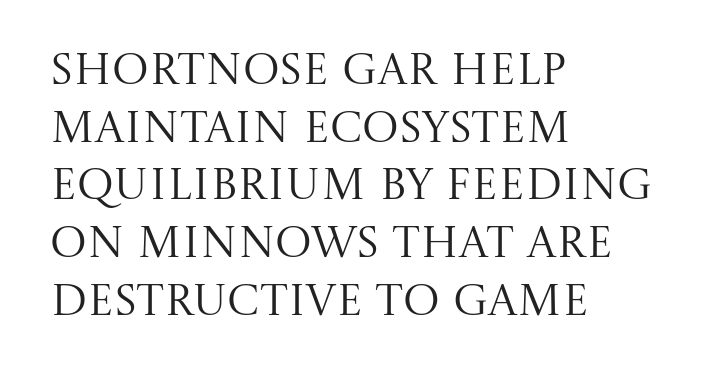
Q: Is the text bold? A: No.
Q: Is the text italic (slanted)? A: No, it is upright.
Q: Is the typeface a serif or a sans-serif typeface? A: Serif.
Q: Is the text underlined? A: No.
Q: How is the paragraph aligned? A: Left-aligned.
Q: Is the spacing between letters normal or unusually wide? A: Normal.
Q: Is the spacing between lines tight, normal or loose? A: Normal.
Q: Width (condensed, normal, or wide)? A: Normal.
Q: Stroke contrast? A: Medium.
Q: x-height? A: Large.
Q: Monospaced? A: No.
